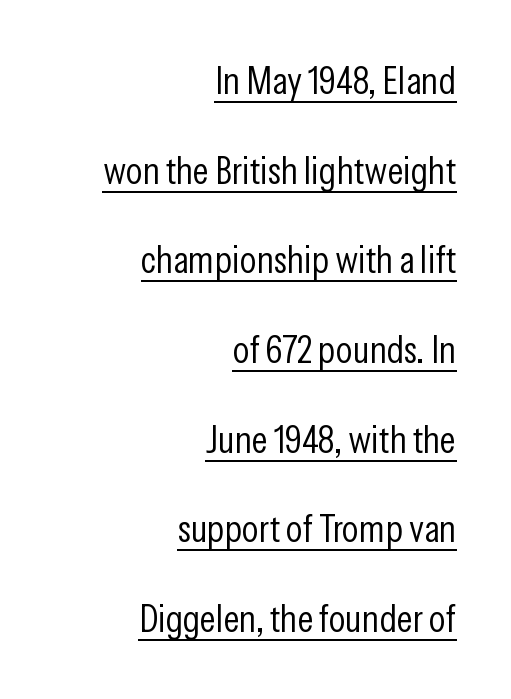
Q: Is the text bold? A: No.
Q: Is the text italic (slanted)? A: No, it is upright.
Q: Is the typeface a serif or a sans-serif typeface? A: Sans-serif.
Q: Is the text underlined? A: Yes.
Q: How is the paragraph aligned? A: Right-aligned.
Q: Is the spacing between letters normal or unusually wide? A: Normal.
Q: Is the spacing between lines tight, normal or loose? A: Loose.
Q: Width (condensed, normal, or wide)? A: Condensed.
Q: Stroke contrast? A: Low.
Q: x-height? A: Medium.
Q: Monospaced? A: No.
